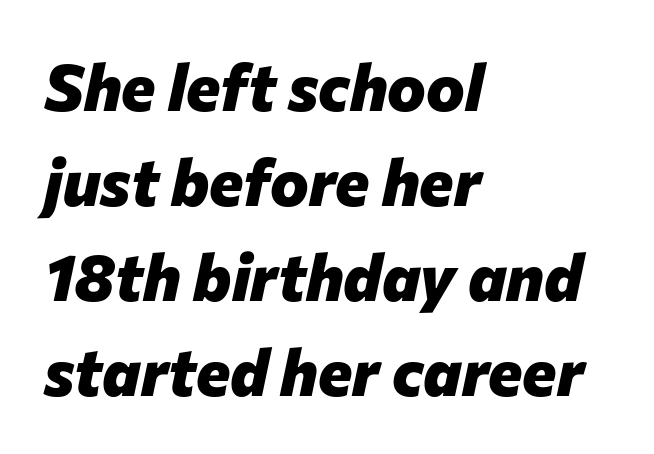
{"italic": "yes", "lean": "right", "slant_degrees": 12, "bold": "yes", "weight": "heavy", "width": "normal", "stroke_contrast": "low", "x_height": "medium", "monospaced": "no", "underline": "no", "align": "left", "line_spacing": "normal", "line_spacing_ratio": 1.46, "letter_spacing": "normal", "letter_spacing_em": 0.0, "glyph_px": 65}
